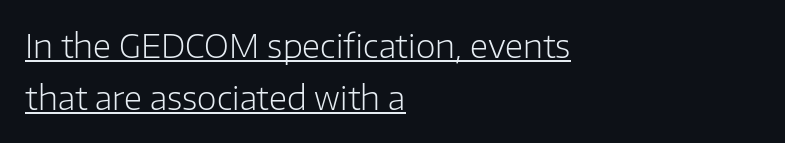
{"serif": "no", "italic": "no", "bold": "no", "weight": "light", "width": "normal", "stroke_contrast": "low", "x_height": "medium", "monospaced": "no", "underline": "yes", "align": "left", "line_spacing": "normal", "line_spacing_ratio": 1.62, "letter_spacing": "normal", "letter_spacing_em": 0.0, "glyph_px": 32}
